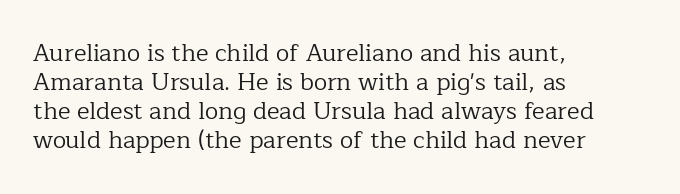
The strokes carry an ordinary text weight at most. Default kerning and tracking; the words read as compact shapes. The gap between lines stays unmarked. Does the lettering tilt? It doesn't — this is upright.
